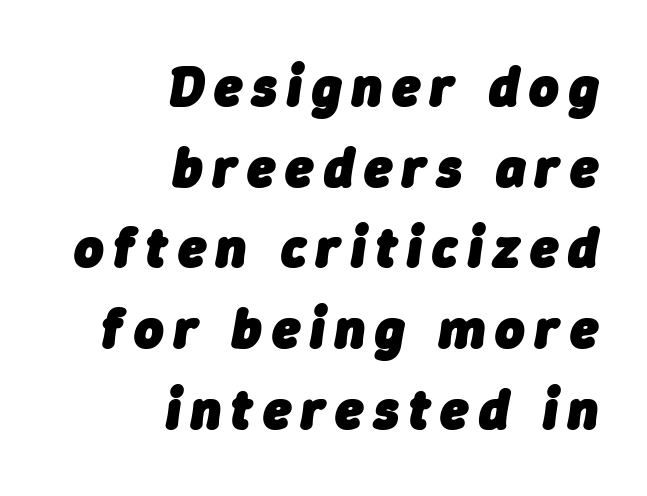
Q: Is the text bold? A: Yes.
Q: Is the text italic (slanted)? A: Yes, it leans right by about 9 degrees.
Q: Is the text underlined? A: No.
Q: How is the paragraph aligned? A: Right-aligned.
Q: Is the spacing between lines tight, normal or loose? A: Normal.
Q: Width (condensed, normal, or wide)? A: Normal.
Q: Stroke contrast? A: Low.
Q: x-height? A: Medium.
Q: Monospaced? A: No.
